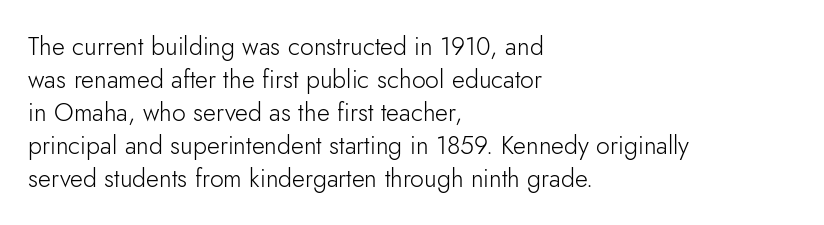
Q: Is the text bold? A: No.
Q: Is the text italic (slanted)? A: No, it is upright.
Q: Is the text underlined? A: No.
Q: How is the paragraph aligned? A: Left-aligned.
Q: Is the spacing between letters normal or unusually wide? A: Normal.
Q: Is the spacing between lines tight, normal or loose? A: Normal.
